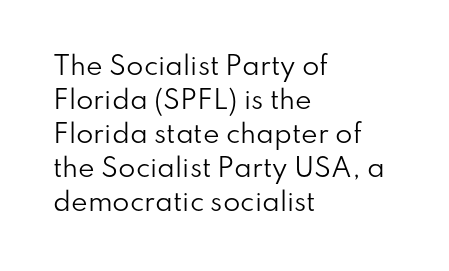
A normal amount of white space separates one row of letters from the next. Honestly, the letter spacing is just normal — you wouldn't notice it. The font's upright variant was chosen for this text. Is this a heavy cut? Hardly; it is regular or lighter. Caption: multi-line text, flush left, ragged right.
